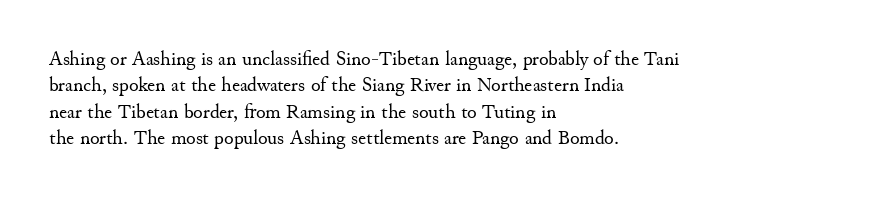
{"italic": "no", "bold": "no", "underline": "no", "align": "left", "line_spacing": "normal", "line_spacing_ratio": 1.32, "letter_spacing": "normal", "letter_spacing_em": 0.0, "glyph_px": 20}
